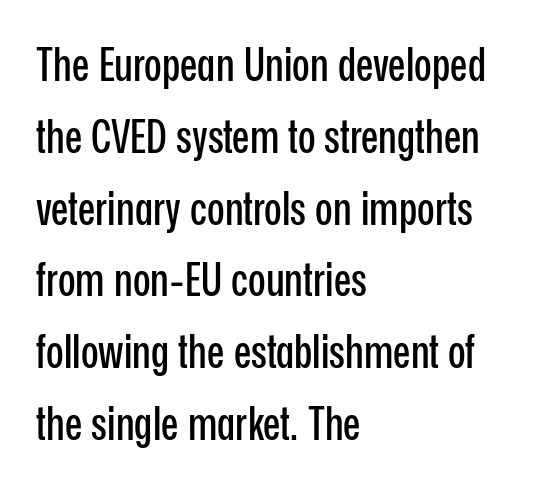
{"serif": "no", "italic": "no", "width": "condensed", "stroke_contrast": "low", "x_height": "medium", "monospaced": "no", "underline": "no", "align": "left", "line_spacing": "normal", "line_spacing_ratio": 1.56, "letter_spacing": "normal", "letter_spacing_em": 0.0, "glyph_px": 46}
